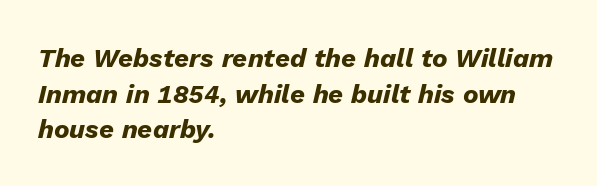
Italic? Definitely — the glyphs are oblique. The rendering keeps characters at their native spacing. Vertically, the passage feels balanced, rows spaced as you'd expect. Short and long lines alike share a common starting point at left. Pretty heavy lettering here — definitely bold. Descender tails drop into unmarked territory.
